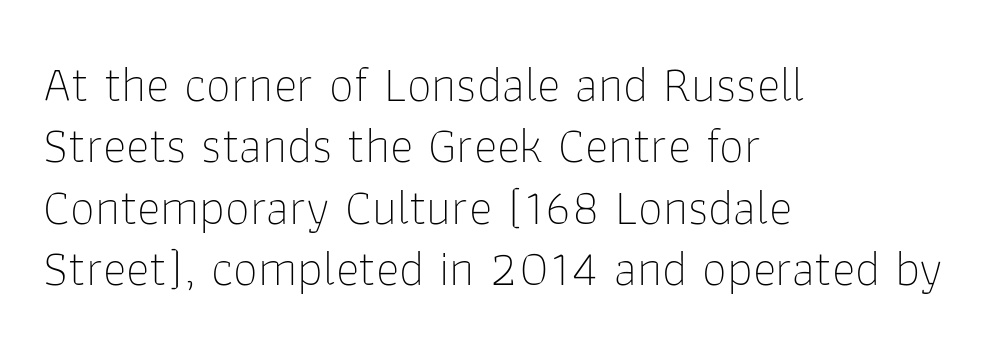
A typesetter would call this proportional, since set widths differ per character. Stem width sits at or under what a default text font uses. The passage shown is not underscored anywhere. A student would call this left alignment; a typographer would say flush left, rag right. Spacing between characters is what you'd get straight out of the box. Classification — sans serif.
